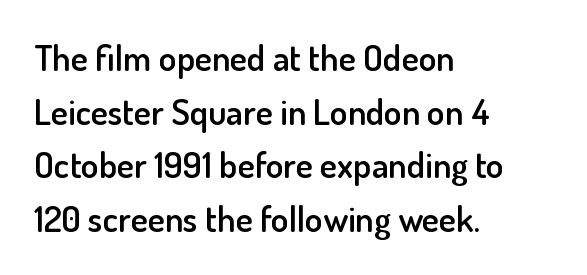
{"serif": "no", "italic": "no", "bold": "semi", "weight": "semibold", "width": "normal", "stroke_contrast": "low", "x_height": "small", "monospaced": "no", "underline": "no", "align": "left", "line_spacing": "normal", "line_spacing_ratio": 1.49, "letter_spacing": "normal", "letter_spacing_em": 0.0, "glyph_px": 36}
